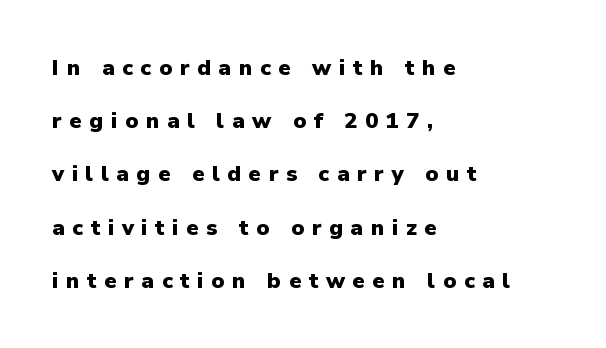
The image shows 22 px bold type, upright; set left-aligned, loose line spacing (2.42x), unusually wide letter spacing (+0.34 em), not underlined.
